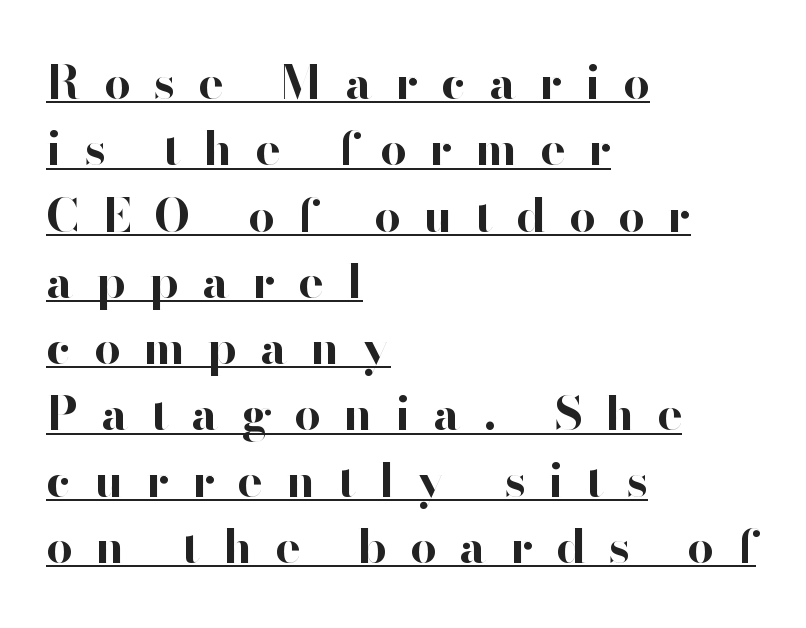
Q: Is the text bold? A: Yes.
Q: Is the text italic (slanted)? A: No, it is upright.
Q: Is the typeface a serif or a sans-serif typeface? A: Sans-serif.
Q: Is the text underlined? A: Yes.
Q: How is the paragraph aligned? A: Left-aligned.
Q: Is the spacing between letters normal or unusually wide? A: Unusually wide.
Q: Is the spacing between lines tight, normal or loose? A: Normal.
Q: Width (condensed, normal, or wide)? A: Normal.
Q: Stroke contrast? A: High.
Q: x-height? A: Small.
Q: Monospaced? A: No.
